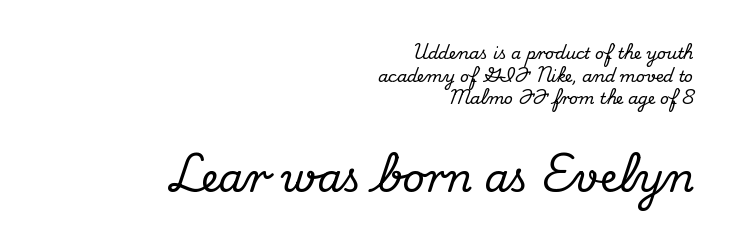
The image shows 39 px serif type; set right-aligned, normal line spacing (1.42x), normal letter spacing, not underlined; the second (bottom) block is 2.44x larger; medium stroke contrast and a small x-height.
